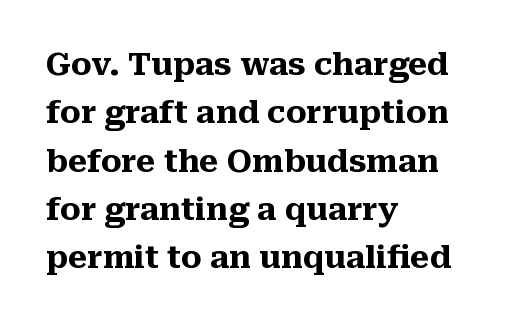
{"serif": "yes", "italic": "no", "bold": "yes", "weight": "heavy", "width": "normal", "stroke_contrast": "medium", "x_height": "medium", "monospaced": "no", "underline": "no", "align": "left", "line_spacing": "normal", "line_spacing_ratio": 1.56, "letter_spacing": "normal", "letter_spacing_em": 0.0, "glyph_px": 31}
